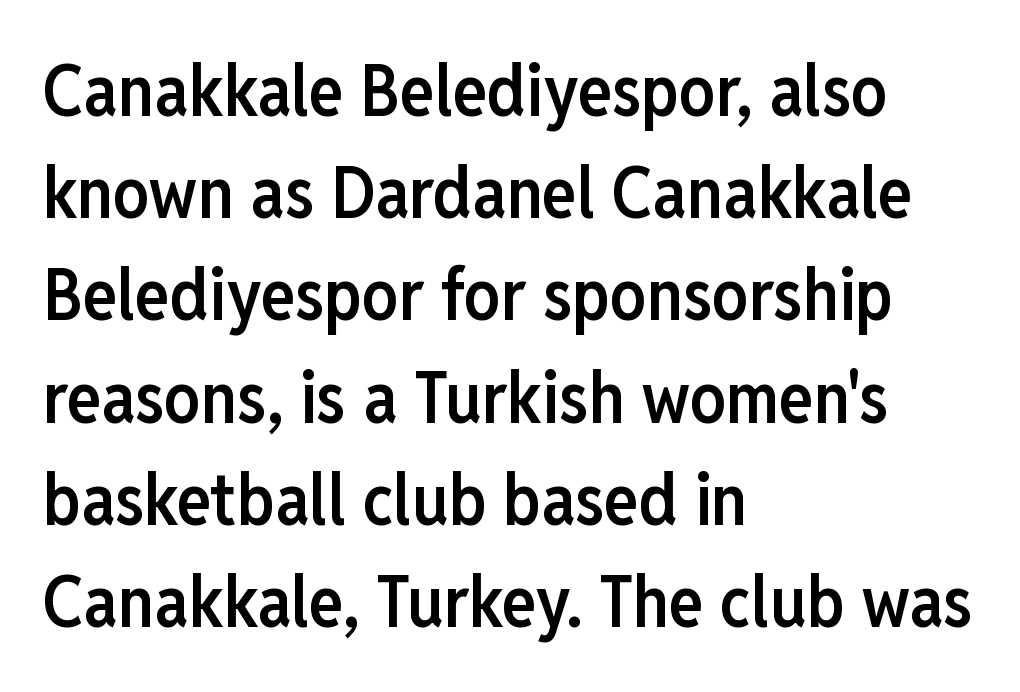
Q: Is the text bold? A: Semi-bold.
Q: Is the text italic (slanted)? A: No, it is upright.
Q: Is the typeface a serif or a sans-serif typeface? A: Sans-serif.
Q: Is the text underlined? A: No.
Q: How is the paragraph aligned? A: Left-aligned.
Q: Is the spacing between letters normal or unusually wide? A: Normal.
Q: Is the spacing between lines tight, normal or loose? A: Normal.
Q: Width (condensed, normal, or wide)? A: Condensed.
Q: Stroke contrast? A: Low.
Q: x-height? A: Medium.
Q: Monospaced? A: No.
